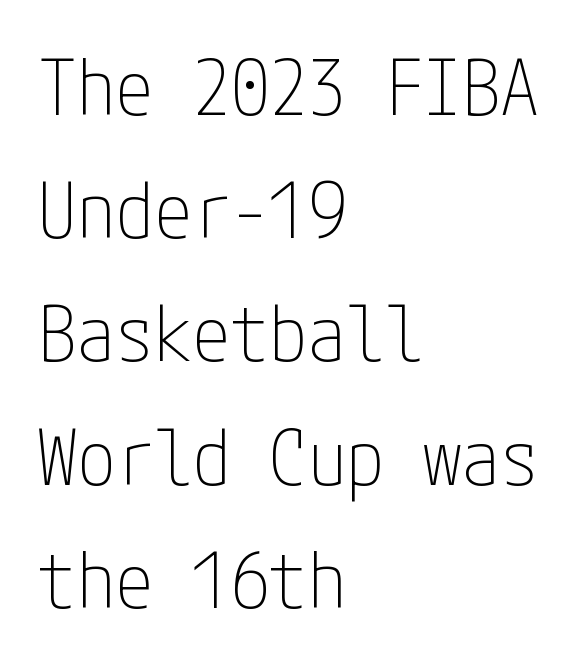
{"serif": "no", "italic": "no", "bold": "no", "weight": "thin", "width": "condensed", "stroke_contrast": "low", "x_height": "medium", "underline": "no", "align": "left", "line_spacing": "normal", "line_spacing_ratio": 1.6, "letter_spacing": "normal", "letter_spacing_em": 0.0, "glyph_px": 77}
